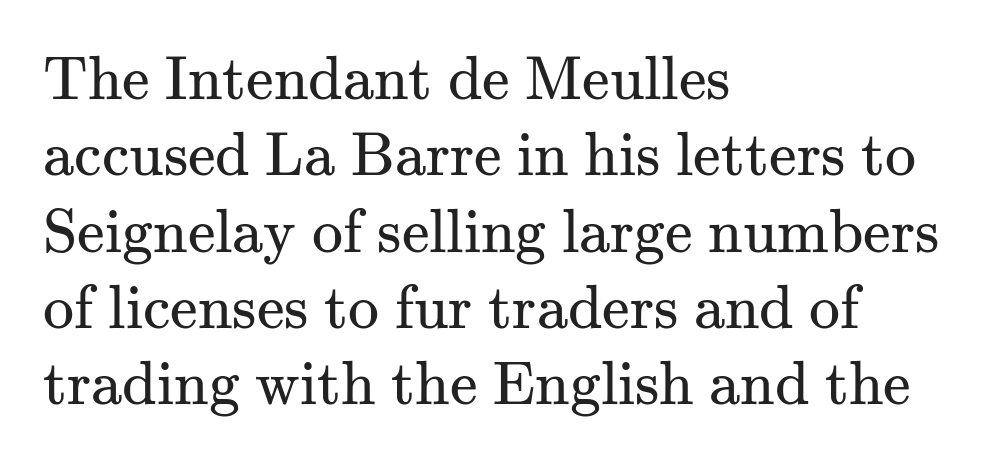
Does the copy run flush right? No — it runs flush left. Is this a fixed-width face? No — the glyphs have proportional, varying widths. Font category for this specimen: serif. Is this a heavy cut? Hardly; it is regular or lighter.
